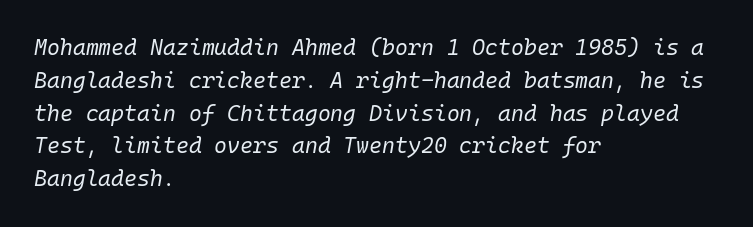
The image shows 22 px text type, italic (leaning right); set left-aligned, normal line spacing (1.49x), normal letter spacing, not underlined.
